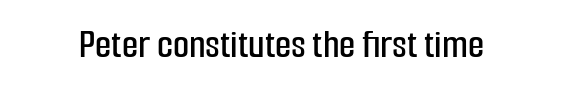
The image shows 42 px condensed sans-serif type, upright; set normal letter spacing, not underlined; low stroke contrast and a medium x-height.
